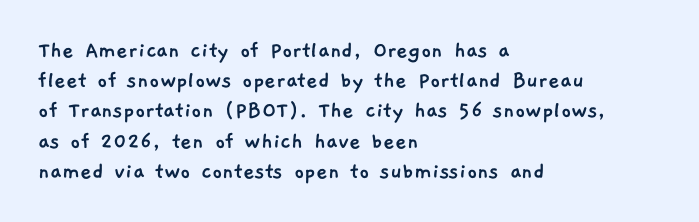
The image shows 25 px text type; set left-aligned, line spacing 1.21x, normal letter spacing, not underlined.
